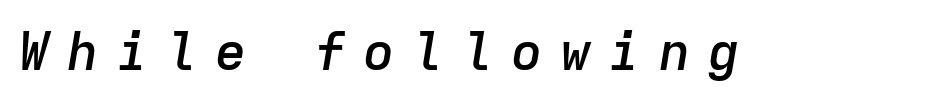
Q: Is the text bold? A: Semi-bold.
Q: Is the text italic (slanted)? A: Yes, it leans right by about 9 degrees.
Q: Is the text underlined? A: No.
Q: Is the spacing between letters normal or unusually wide? A: Unusually wide.
Q: Width (condensed, normal, or wide)? A: Normal.
Q: Stroke contrast? A: Low.
Q: x-height? A: Medium.
Q: Monospaced? A: Yes.
